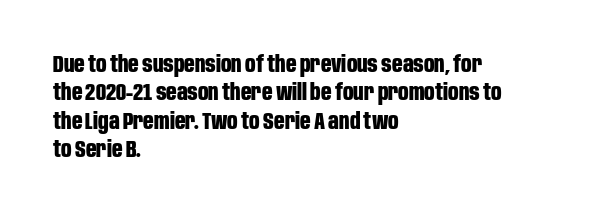
Plain, unruled lines of type. Heft: maximum for text — a bold. The tracking reads as untouched default to a designer's eye. Nope, not italic — everything's standing straight.
